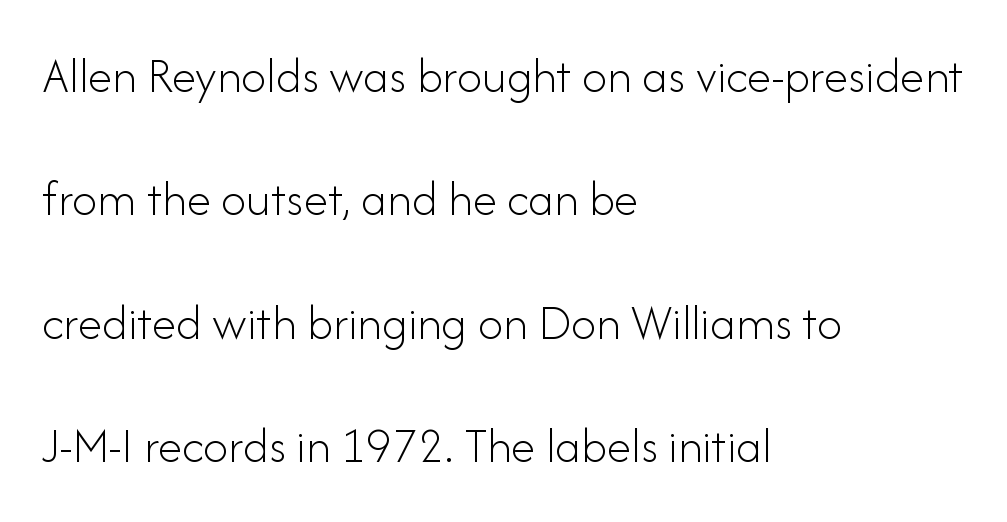
The image shows 50 px light sans-serif type, upright; set left-aligned, loose line spacing (2.47x), normal letter spacing, not underlined; low stroke contrast and a small x-height.
